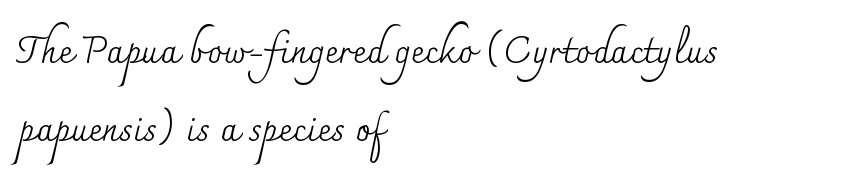
{"serif": "yes", "bold": "no", "weight": "regular", "width": "normal", "stroke_contrast": "medium", "x_height": "small", "monospaced": "no", "underline": "no", "align": "left", "line_spacing": "loose", "line_spacing_ratio": 2.1, "letter_spacing": "normal", "letter_spacing_em": 0.0, "glyph_px": 37}
